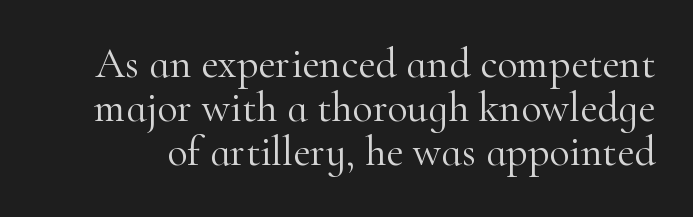
The tracking reads as untouched default to a designer's eye. Words float on clear page, feet unadorned. You could barely slide anything between these rows. Stroke terminals: seriffed.
